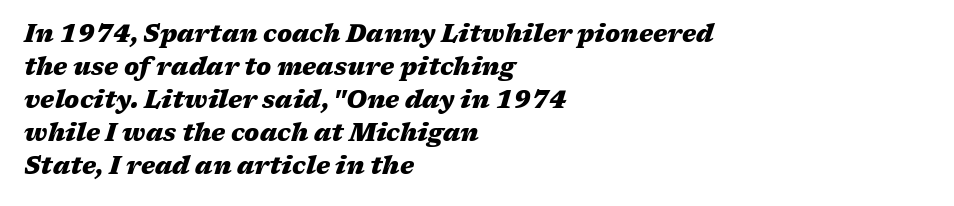
Q: Is the text bold? A: Yes.
Q: Is the text italic (slanted)? A: Yes, it leans right by about 17 degrees.
Q: Is the text underlined? A: No.
Q: How is the paragraph aligned? A: Left-aligned.
Q: Is the spacing between letters normal or unusually wide? A: Normal.
Q: Is the spacing between lines tight, normal or loose? A: Normal.
